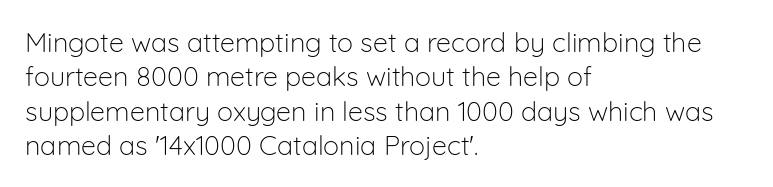
Q: Is the text bold? A: No.
Q: Is the text italic (slanted)? A: No, it is upright.
Q: Is the text underlined? A: No.
Q: How is the paragraph aligned? A: Left-aligned.
Q: Is the spacing between letters normal or unusually wide? A: Normal.
Q: Is the spacing between lines tight, normal or loose? A: Normal.
